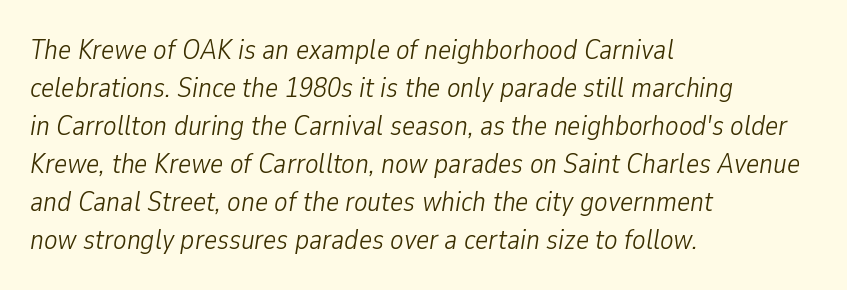
The rendering keeps characters at their native spacing. This block has exactly the height ordinary leading produces. Think of a printed novel: that variable character pitch is what you see here. This reads as an unemphasized weight, regular at the heaviest. No word sits above an underline.
